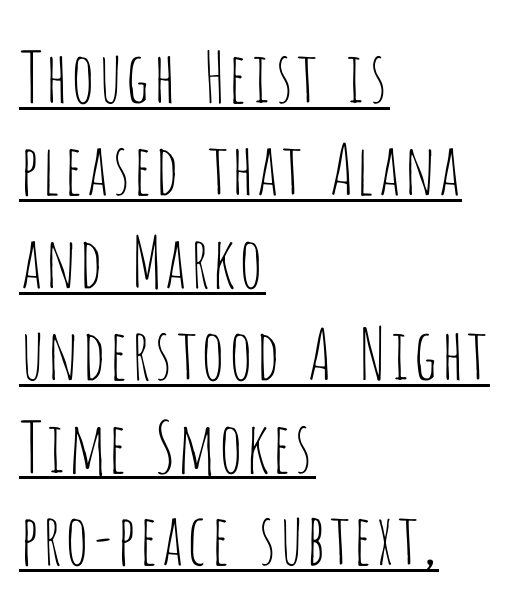
{"serif": "no", "italic": "no", "bold": "no", "weight": "thin", "width": "condensed", "stroke_contrast": "low", "x_height": "large", "monospaced": "no", "underline": "yes", "align": "left", "line_spacing": "normal", "line_spacing_ratio": 1.32, "letter_spacing": "normal", "letter_spacing_em": 0.0, "glyph_px": 70}
